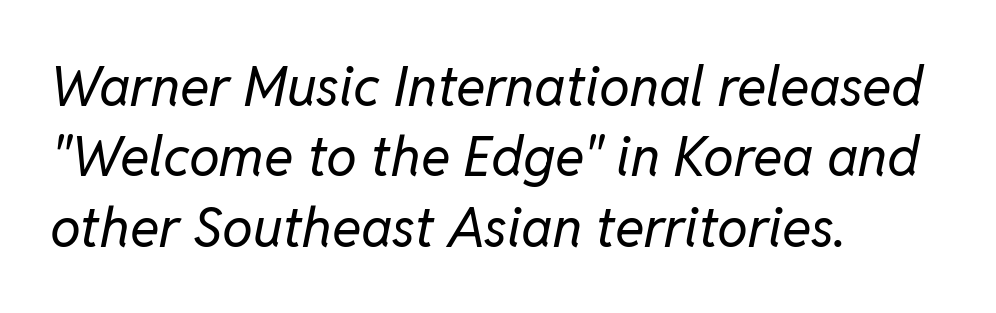
Descender tails drop into unmarked territory. The leading is moderate, giving the passage an even texture. The rendering keeps characters at their native spacing. These lines were composed using italics. These lines are rendered in a variable-pitch font. If you drew a ruler down the left edge, every line would touch it.
